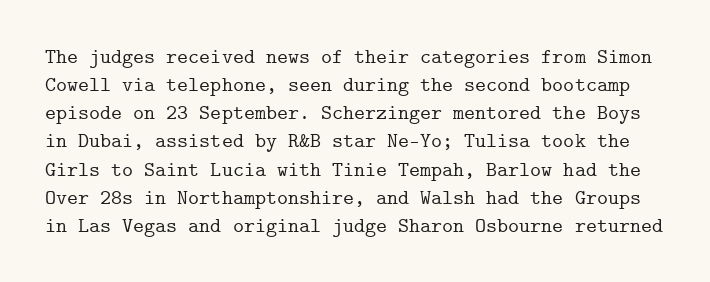
Q: Is the text italic (slanted)? A: No, it is upright.
Q: Is the text underlined? A: No.
Q: Is the spacing between letters normal or unusually wide? A: Normal.
Q: Is the spacing between lines tight, normal or loose? A: Normal.
